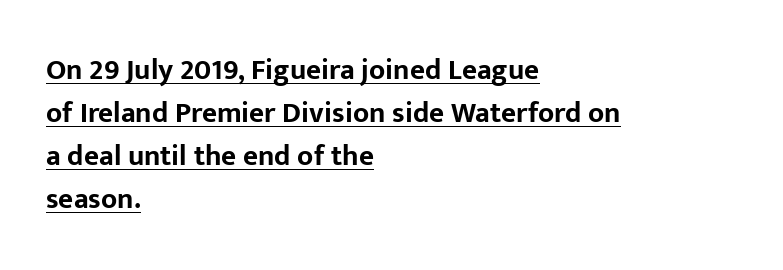
The passage shown stacks its lines at a standard gap. This sample uses plain, unmodified letter spacing. The letters carry no serifs — their stems end cleanly without finishing strokes. What decoration does the sample have? An underline.
